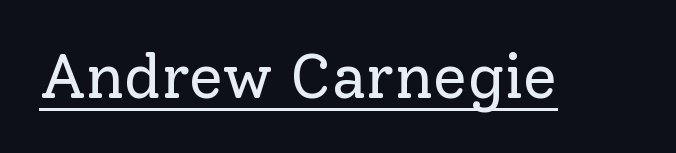
The image shows 62 px regular-weight serif type, upright; set normal letter spacing, underlined; low stroke contrast and a medium x-height.
